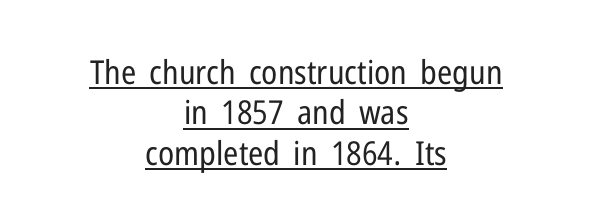
In terms of posture, this sample is upright. The passage shown is not bold in any degree. The characters display no serif detailing; their extremities are plain. Every word sits above its own underline. The passage shown is typed in a proportional face where columns would drift.
